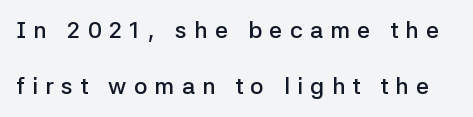
{"italic": "no", "bold": "semi", "underline": "no", "line_spacing": "loose", "line_spacing_ratio": 2.44, "letter_spacing": "wide", "letter_spacing_em": 0.32, "glyph_px": 23}
